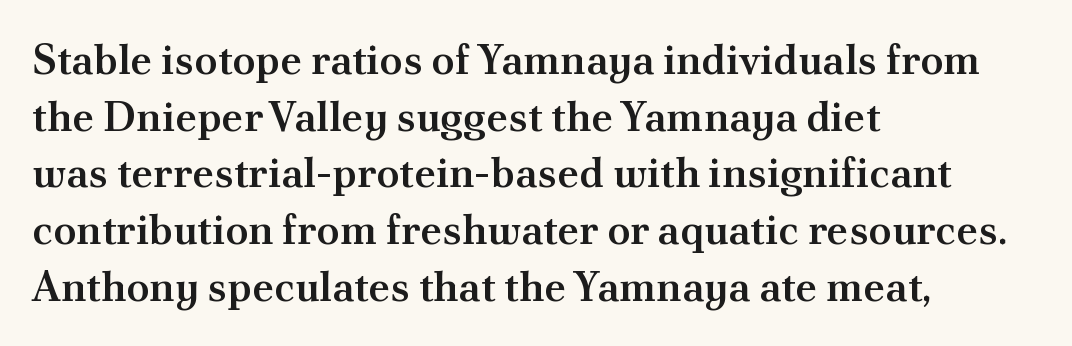
{"serif": "yes", "italic": "no", "bold": "semi", "weight": "semibold", "width": "normal", "stroke_contrast": "medium", "x_height": "small", "monospaced": "no", "underline": "no", "align": "left", "line_spacing": "normal", "line_spacing_ratio": 1.35, "letter_spacing": "normal", "letter_spacing_em": 0.0, "glyph_px": 42}
